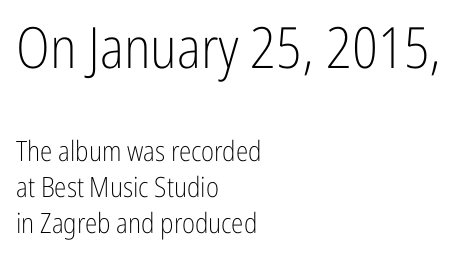
{"serif": "no", "italic": "no", "bold": "no", "weight": "light", "width": "condensed", "stroke_contrast": "low", "x_height": "medium", "monospaced": "no", "underline": "no", "align": "left", "line_spacing": "normal", "line_spacing_ratio": 1.29, "letter_spacing": "normal", "letter_spacing_em": 0.0, "larger_block": "first", "size_ratio": 2.04, "glyph_px": 57}
